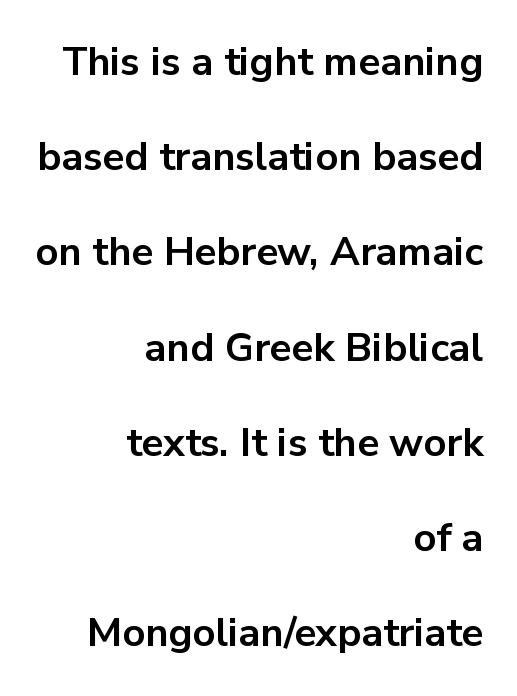
Q: Is the text bold? A: Yes.
Q: Is the text italic (slanted)? A: No, it is upright.
Q: Is the typeface a serif or a sans-serif typeface? A: Sans-serif.
Q: Is the text underlined? A: No.
Q: How is the paragraph aligned? A: Right-aligned.
Q: Is the spacing between letters normal or unusually wide? A: Normal.
Q: Is the spacing between lines tight, normal or loose? A: Loose.
Q: Width (condensed, normal, or wide)? A: Normal.
Q: Stroke contrast? A: Low.
Q: x-height? A: Medium.
Q: Monospaced? A: No.
